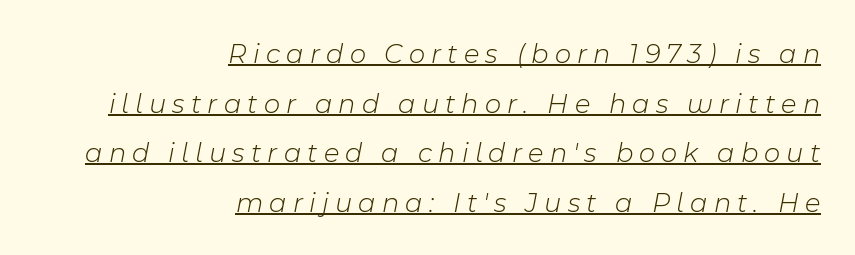
Looks like regular typesetting: each glyph gets only the width it needs. Quick note: italic. Teacher's note: observe the even right margin — that is flush-right alignment. Loose tracking; the words dissolve into strings of separated letters. No heavy texture on the line: the type isn't bold.
